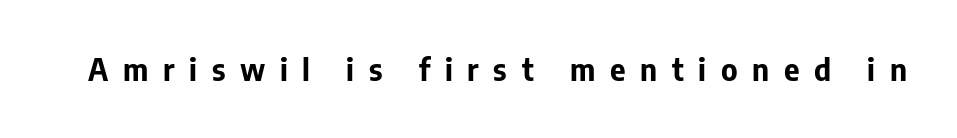
The image shows 30 px bold sans-serif type, upright; set unusually wide letter spacing (+0.49 em), not underlined; low stroke contrast and a medium x-height.
